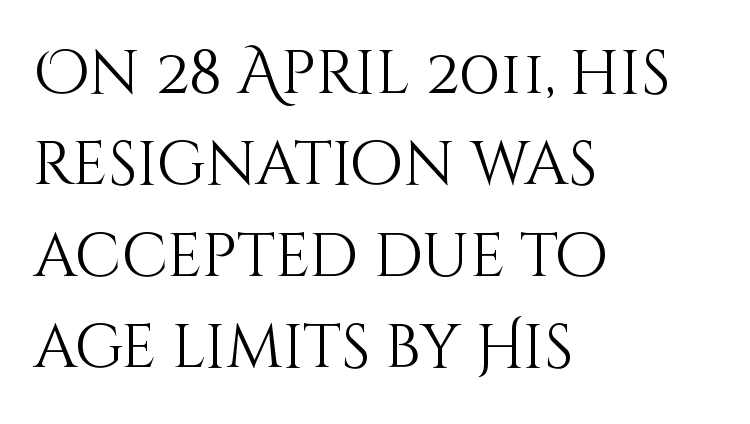
The image shows 61 px light type, upright; set left-aligned, normal line spacing (1.5x), normal letter spacing, not underlined; medium stroke contrast and a large x-height.
